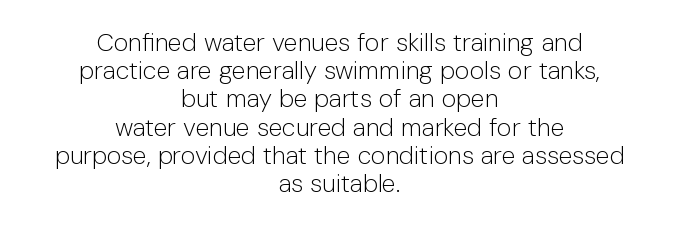
Q: Is the text bold? A: No.
Q: Is the text italic (slanted)? A: No, it is upright.
Q: Is the text underlined? A: No.
Q: How is the paragraph aligned? A: Centered.
Q: Is the spacing between letters normal or unusually wide? A: Normal.
Q: Is the spacing between lines tight, normal or loose? A: Tight.
